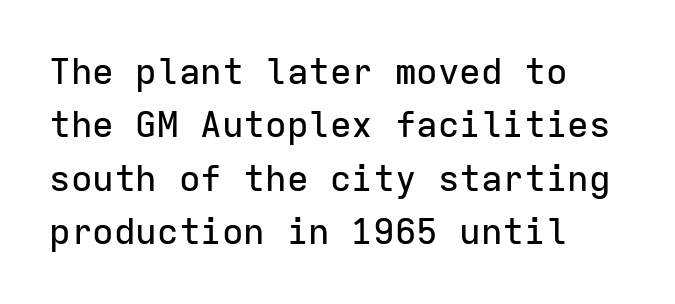
{"serif": "no", "italic": "no", "width": "normal", "stroke_contrast": "low", "x_height": "medium", "monospaced": "yes", "underline": "no", "align": "left", "line_spacing": "normal", "line_spacing_ratio": 1.48, "letter_spacing": "normal", "letter_spacing_em": 0.0, "glyph_px": 36}
